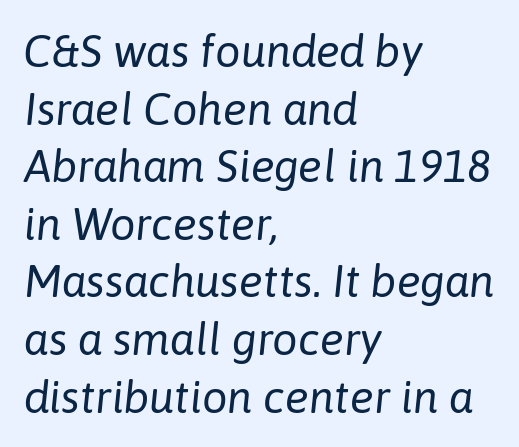
Tall strokes in this sample are angled rather than plumb. Each letter keeps its own natural width here, so spacing adapts to shape. This sample keeps an unexceptional amount of space between lines. Has an underline been added? It has not. Honestly, the letter spacing is just normal — you wouldn't notice it.
